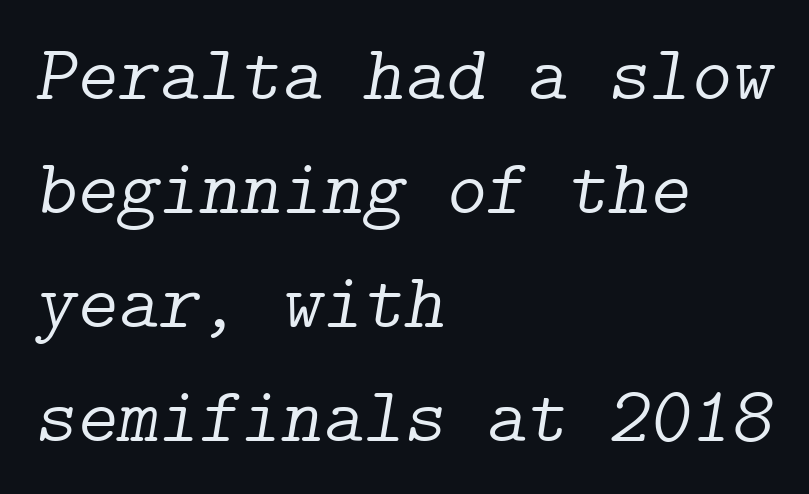
{"serif": "yes", "italic": "yes", "lean": "right", "slant_degrees": 9, "bold": "no", "weight": "light", "width": "normal", "stroke_contrast": "low", "x_height": "medium", "underline": "no", "align": "left", "line_spacing": "normal", "line_spacing_ratio": 1.46, "letter_spacing": "normal", "letter_spacing_em": 0.0, "glyph_px": 78}
